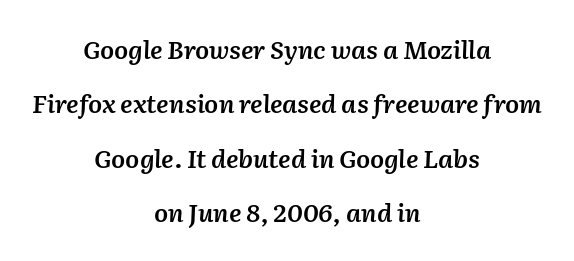
Q: Is the text bold? A: Semi-bold.
Q: Is the text italic (slanted)? A: Yes, it leans right by about 2 degrees.
Q: Is the text underlined? A: No.
Q: How is the paragraph aligned? A: Centered.
Q: Is the spacing between letters normal or unusually wide? A: Normal.
Q: Is the spacing between lines tight, normal or loose? A: Loose.
